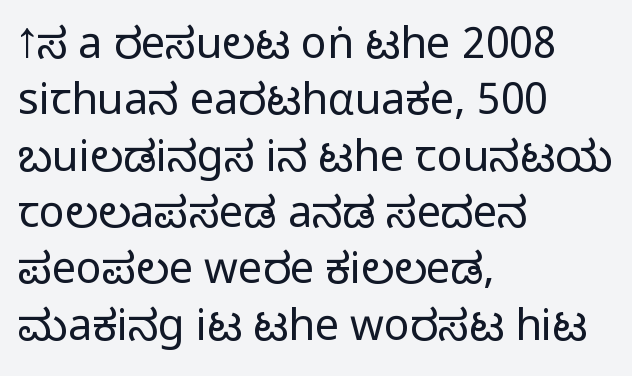
The image shows 43 px regular-weight, condensed sans-serif type, upright; set left-aligned, normal line spacing (1.31x), normal letter spacing, not underlined; low stroke contrast and a large x-height.
